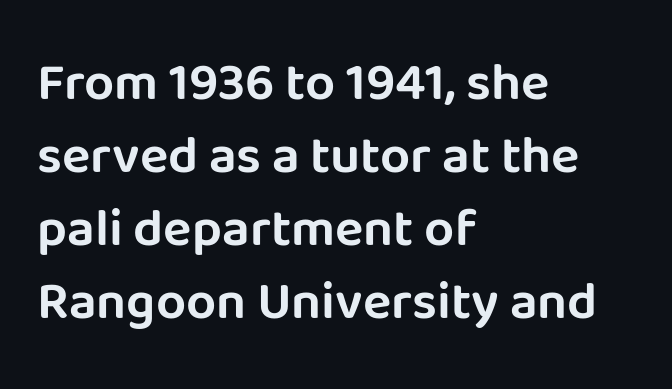
The image shows 53 px sans-serif type, upright; set left-aligned, normal line spacing (1.38x), normal letter spacing, not underlined; low stroke contrast and a large x-height.
